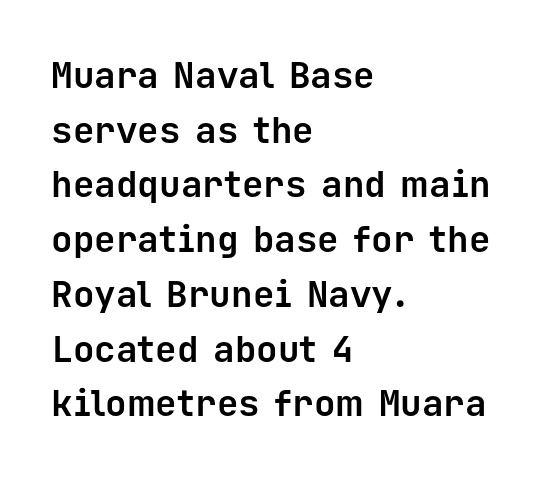
Q: Is the text bold? A: Yes.
Q: Is the text italic (slanted)? A: No, it is upright.
Q: Is the typeface a serif or a sans-serif typeface? A: Sans-serif.
Q: Is the text underlined? A: No.
Q: How is the paragraph aligned? A: Left-aligned.
Q: Is the spacing between letters normal or unusually wide? A: Normal.
Q: Is the spacing between lines tight, normal or loose? A: Normal.
Q: Width (condensed, normal, or wide)? A: Normal.
Q: Stroke contrast? A: Low.
Q: x-height? A: Medium.
Q: Monospaced? A: Yes.
